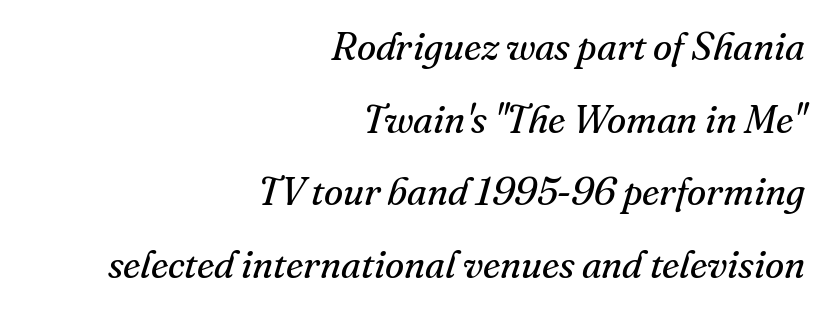
Descenders are the only things crossing below the line. Slanted lettering throughout. A student would call this right alignment; a typographer would say flush right, rag left. These lines are rendered in a variable-pitch font. The font family rendered here belongs to the serif group.
